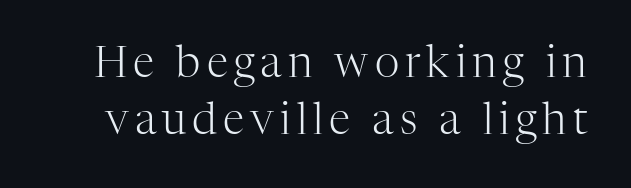
The vertical gap from one line to the next is medium. Does the lettering tilt? It doesn't — this is upright. The typeface has the unassuming heft of standard copy or less. The strip under each line holds only bare page. Varying glyph widths throughout — classic text-font behaviour.
